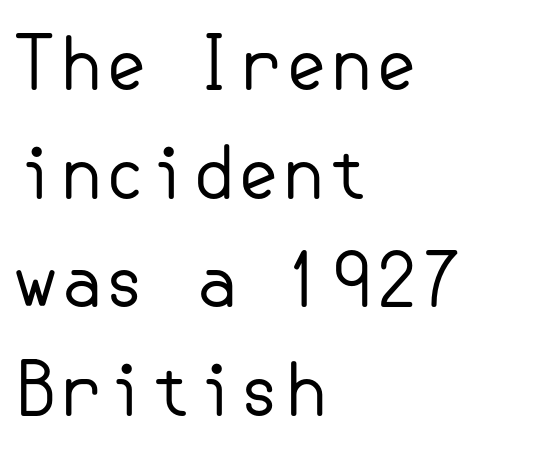
This is sans-serif lettering, the kind often seen on screens and signage. Stems here are at most as thick as an everyday book face. Rendered with straight, roman letterforms. Inter-character spacing is left at the font's built-in metrics. One-word summary of the alignment: left.
